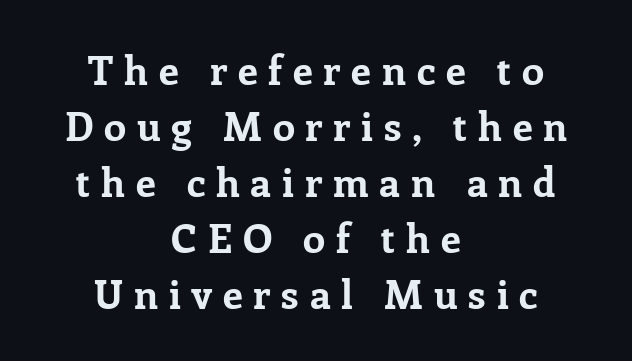
The paragraph shown floats in the horizontal middle. Caption: expanded tracking, letters set apart. The characters look thick and weighty, a clear bold. The string is rendered with underlining switched off. Varying glyph widths throughout — classic text-font behaviour. Are there feet on the stems? There are — it's a serif.
